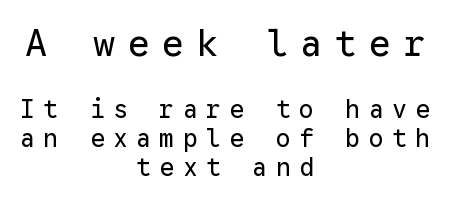
The image shows 37 px regular-weight sans-serif type, upright, monospaced; set centered, line spacing 1.17x, unusually wide letter spacing (+0.33 em), not underlined; the first (top) block is 1.48x larger; low stroke contrast and a medium x-height.
